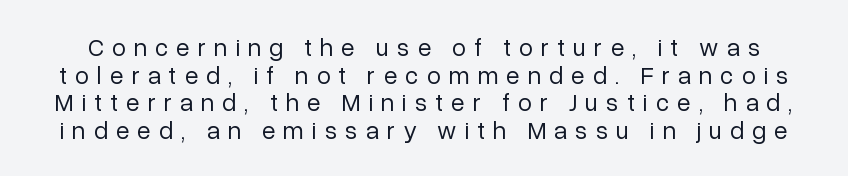
Q: Is the text bold? A: No.
Q: Is the text italic (slanted)? A: No, it is upright.
Q: Is the text underlined? A: No.
Q: Is the spacing between letters normal or unusually wide? A: Unusually wide.
Q: Is the spacing between lines tight, normal or loose? A: Tight.
